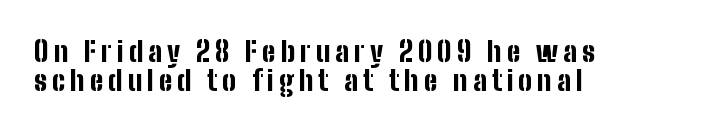
{"serif": "no", "italic": "no", "bold": "yes", "weight": "bold", "width": "condensed", "stroke_contrast": "low", "x_height": "medium", "monospaced": "no", "underline": "no", "align": "left", "line_spacing": "tight", "line_spacing_ratio": 1.02, "glyph_px": 28}
